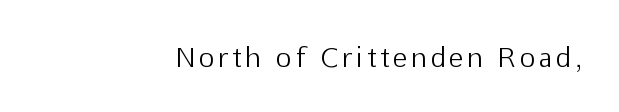
The image shows 27 px text type, upright; set right-aligned, not underlined.
